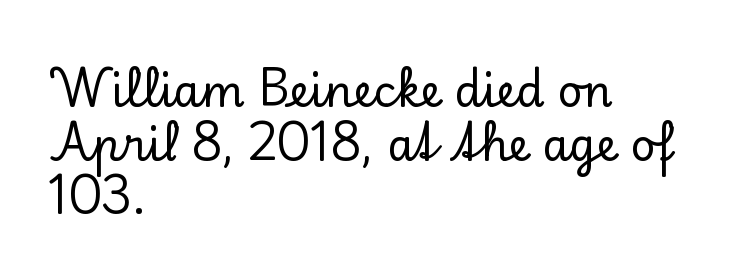
The setting favours the left margin, as ordinary paragraphs usually do. The type sits square on the baseline with zero lean. Think of a printed novel: that variable character pitch is what you see here. A bare baseline throughout the passage.
